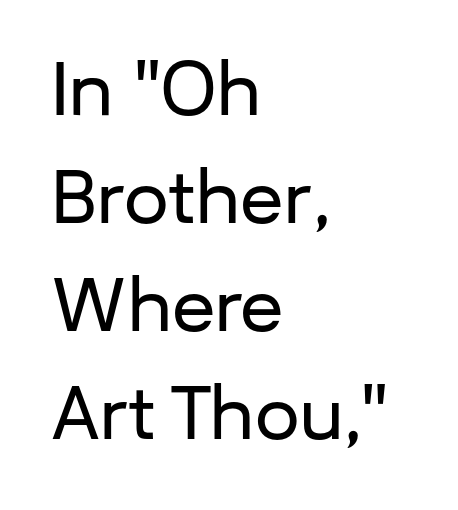
{"serif": "no", "italic": "no", "width": "normal", "stroke_contrast": "low", "x_height": "medium", "monospaced": "no", "underline": "no", "align": "left", "line_spacing": "normal", "line_spacing_ratio": 1.52, "letter_spacing": "normal", "letter_spacing_em": 0.0, "glyph_px": 71}
